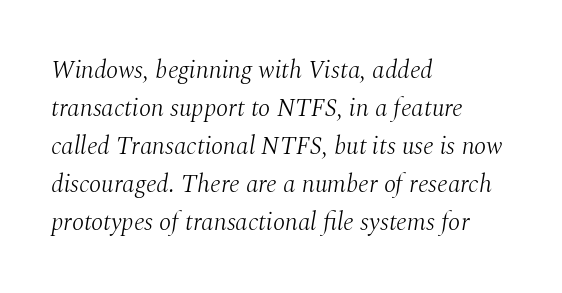
Q: Is the text bold? A: No.
Q: Is the text italic (slanted)? A: Yes, it leans right by about 10 degrees.
Q: Is the text underlined? A: No.
Q: How is the paragraph aligned? A: Left-aligned.
Q: Is the spacing between letters normal or unusually wide? A: Normal.
Q: Is the spacing between lines tight, normal or loose? A: Normal.
